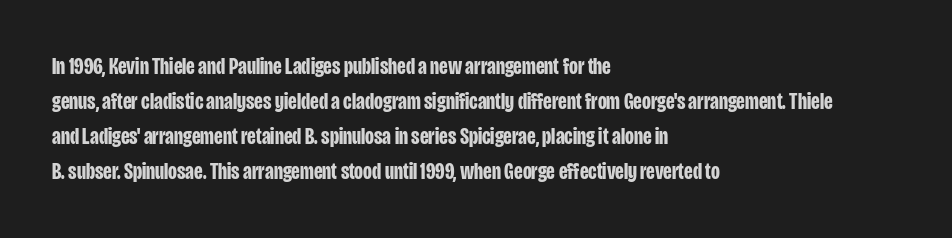
The image shows 23 px bold type, upright; set left-aligned, normal line spacing (1.52x), normal letter spacing, not underlined.
